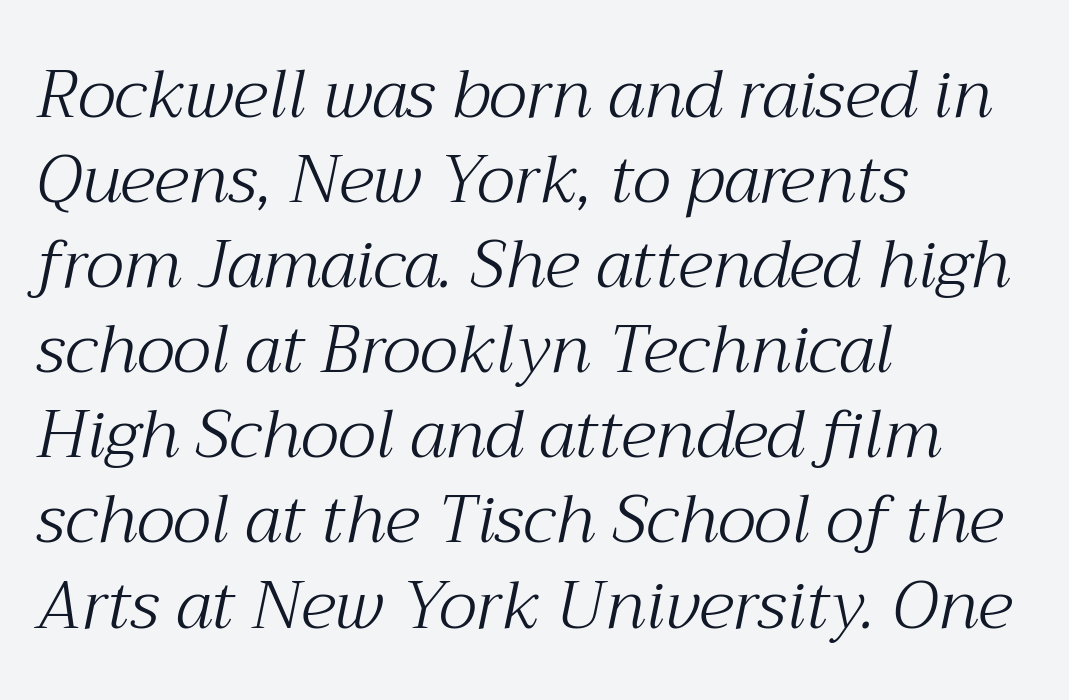
{"serif": "yes", "italic": "yes", "lean": "right", "slant_degrees": 12, "bold": "no", "weight": "light", "width": "normal", "stroke_contrast": "medium", "x_height": "medium", "monospaced": "no", "underline": "no", "align": "left", "line_spacing": "normal", "line_spacing_ratio": 1.27, "letter_spacing": "normal", "letter_spacing_em": 0.0, "glyph_px": 67}
